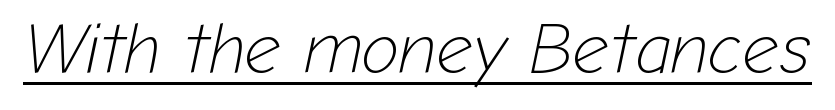
The image shows 71 px light type, italic (leaning right); set normal letter spacing, underlined; low stroke contrast and a medium x-height.
